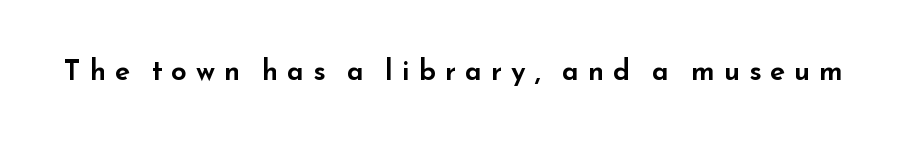
Every stem runs plumb, perpendicular to the baseline. The passage shown is not underscored anywhere. Type style note: lacks serifs. Note the varied advance widths — an 'i' is clearly narrower than an 'm'. The gaps between neighbouring characters are conspicuously large.
